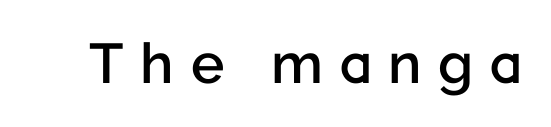
{"serif": "no", "italic": "no", "bold": "semi", "weight": "semibold", "width": "normal", "stroke_contrast": "low", "x_height": "medium", "monospaced": "no", "underline": "no", "letter_spacing": "wide", "letter_spacing_em": 0.3, "glyph_px": 56}
